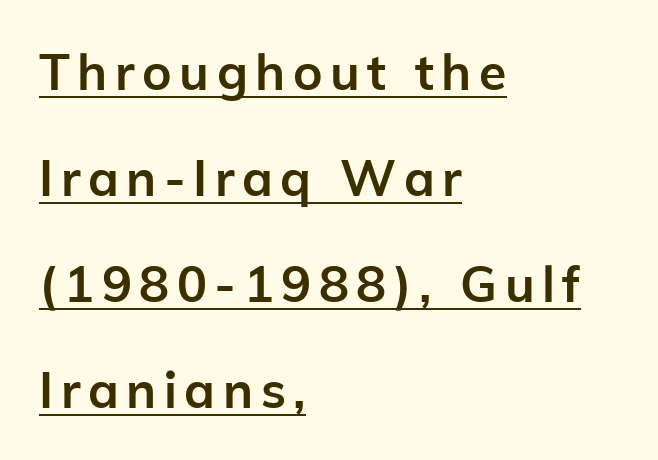
{"serif": "no", "italic": "no", "bold": "yes", "weight": "semibold", "width": "normal", "stroke_contrast": "low", "x_height": "medium", "monospaced": "no", "underline": "yes", "align": "left", "line_spacing": "loose", "line_spacing_ratio": 2.12, "glyph_px": 50}
